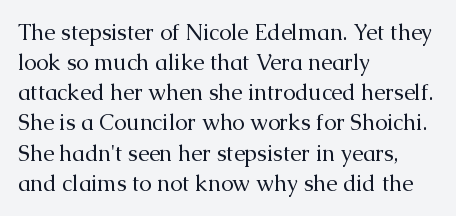
Q: Is the text bold? A: No.
Q: Is the text italic (slanted)? A: No, it is upright.
Q: Is the text underlined? A: No.
Q: How is the paragraph aligned? A: Left-aligned.
Q: Is the spacing between letters normal or unusually wide? A: Normal.
Q: Is the spacing between lines tight, normal or loose? A: Normal.
